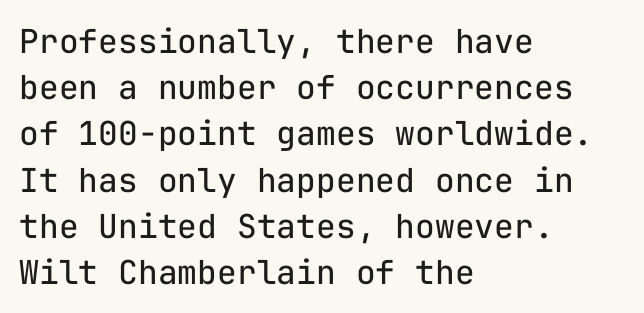
Every row of glyphs begins at an identical x-position on the left. If you drew a line through each stem, it would be perfectly vertical. Look at the bottom of the vertical strokes: they stop flat, with no serifs. Students, note that the glyphs here touch the page at normal intervals. Interline gaps are of average width in this sample. The rendering uses typewriter-style spacing with identical character cells.
